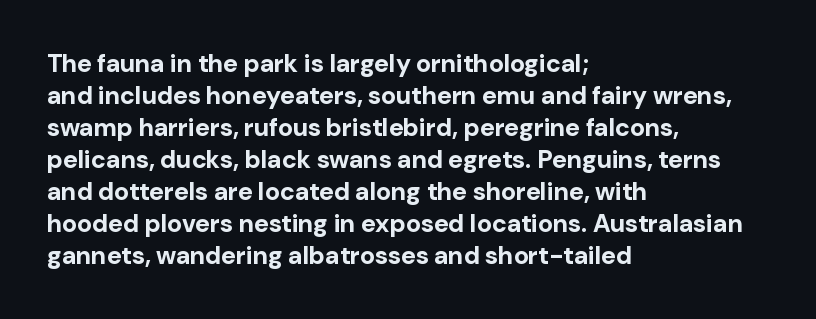
{"italic": "no", "bold": "yes", "underline": "no", "align": "left", "line_spacing": "normal", "line_spacing_ratio": 1.28, "letter_spacing": "normal", "letter_spacing_em": 0.0, "glyph_px": 25}
